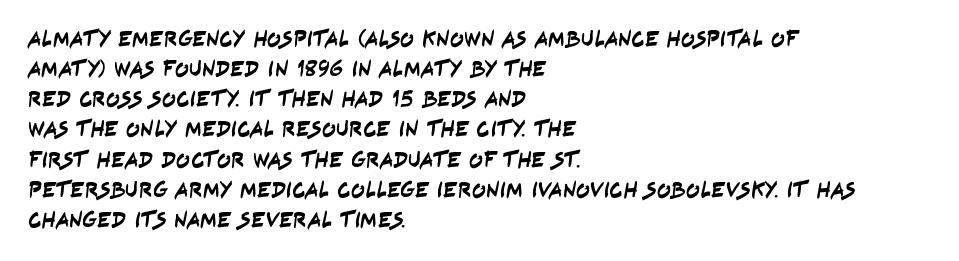
Interline gaps are of average width in this sample. Underlining? Definitely not there. Short note: letters normally spaced. Where is the straight margin? On the left.
